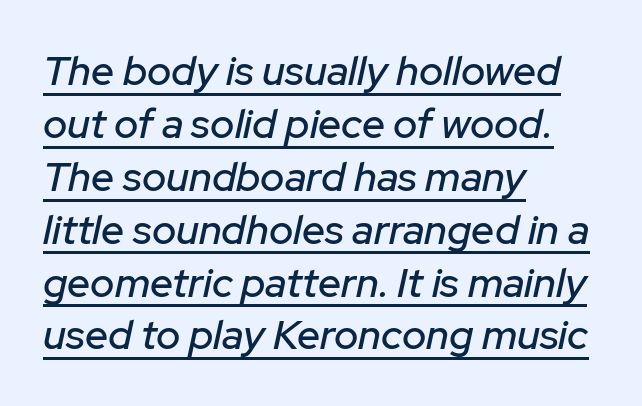
{"italic": "yes", "lean": "right", "slant_degrees": 12, "width": "normal", "stroke_contrast": "low", "x_height": "medium", "monospaced": "no", "underline": "yes", "align": "left", "line_spacing": "normal", "line_spacing_ratio": 1.29, "letter_spacing": "normal", "letter_spacing_em": 0.0, "glyph_px": 41}
